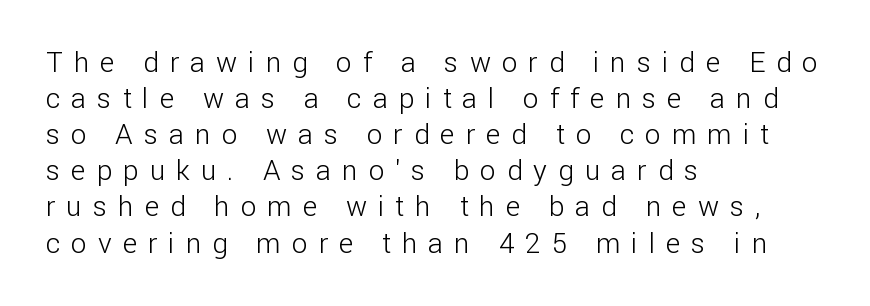
Is this a sans? Yes — the strokes have no serifs. Decoration check: the copy has no underline. Stem width sits at or under what a default text font uses. Think of a printed novel: that variable character pitch is what you see here. When letters stand straight like this, we call the style roman or upright.
